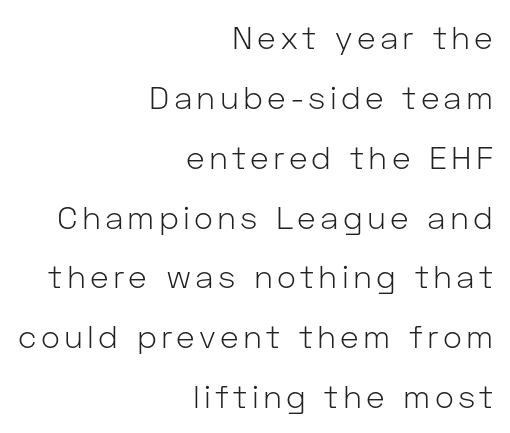
{"serif": "no", "italic": "no", "bold": "no", "weight": "light", "width": "normal", "stroke_contrast": "low", "x_height": "medium", "monospaced": "no", "underline": "no", "align": "right", "line_spacing_ratio": 1.87, "glyph_px": 32}
